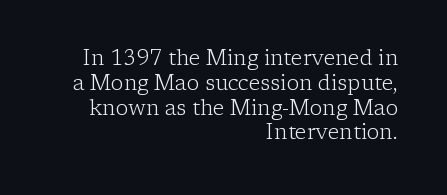
Q: Is the text bold? A: No.
Q: Is the text italic (slanted)? A: No, it is upright.
Q: Is the text underlined? A: No.
Q: How is the paragraph aligned? A: Right-aligned.
Q: Is the spacing between letters normal or unusually wide? A: Normal.
